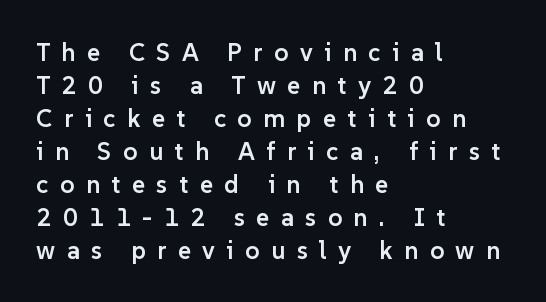
The image shows 25 px text type, upright; set left-aligned, normal line spacing (1.32x), unusually wide letter spacing (+0.46 em), not underlined.
